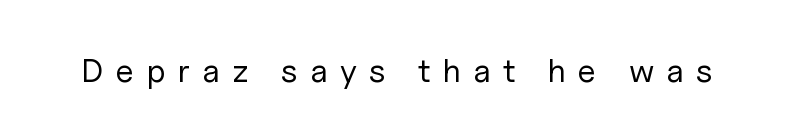
Q: Is the text bold? A: No.
Q: Is the text italic (slanted)? A: No, it is upright.
Q: Is the typeface a serif or a sans-serif typeface? A: Sans-serif.
Q: Is the text underlined? A: No.
Q: Is the spacing between letters normal or unusually wide? A: Unusually wide.
Q: Width (condensed, normal, or wide)? A: Normal.
Q: Stroke contrast? A: Low.
Q: x-height? A: Medium.
Q: Monospaced? A: No.
